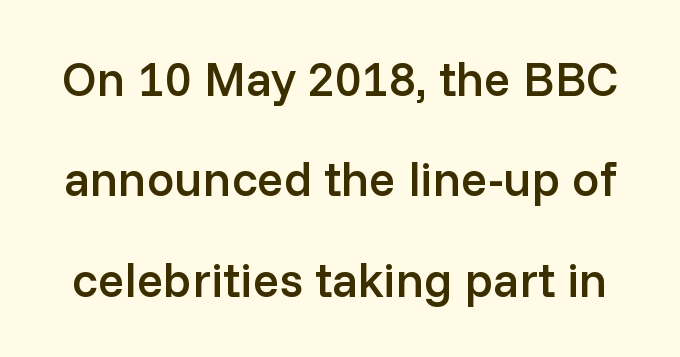
{"serif": "no", "italic": "no", "bold": "semi", "weight": "semibold", "width": "normal", "stroke_contrast": "low", "x_height": "medium", "monospaced": "no", "underline": "no", "line_spacing": "loose", "line_spacing_ratio": 2.05, "letter_spacing": "normal", "letter_spacing_em": 0.0, "glyph_px": 49}
